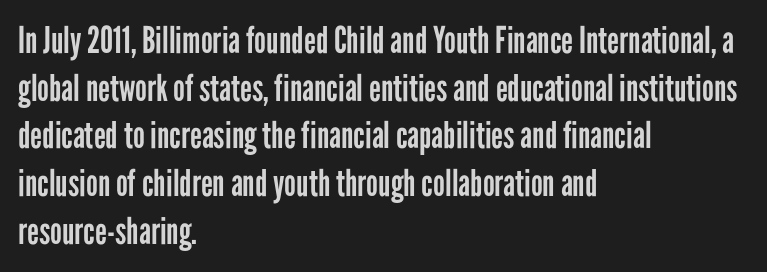
Letter spacing: default. Typographically, this falls in the sans-serif category. Vertical spacing — default. Each letter keeps its own natural width here, so spacing adapts to shape. A typesetter would mark this as roman, not italic.
